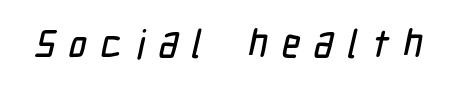
Q: Is the typeface a serif or a sans-serif typeface? A: Sans-serif.
Q: Is the text underlined? A: No.
Q: Is the spacing between letters normal or unusually wide? A: Unusually wide.
Q: Width (condensed, normal, or wide)? A: Condensed.
Q: Stroke contrast? A: Low.
Q: x-height? A: Medium.
Q: Monospaced? A: No.
